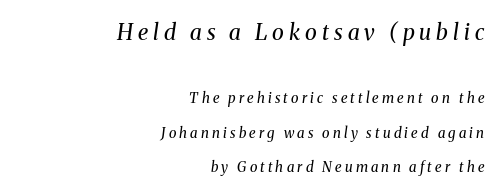
The passage shown begins with its larger block and ends with its smaller one. The rendering inserts visible extra space after every character. Interline gaps are noticeably wide in this sample. Does the lettering tilt? It does — this is italic. Underline: absent. One-word summary of the alignment: right.
